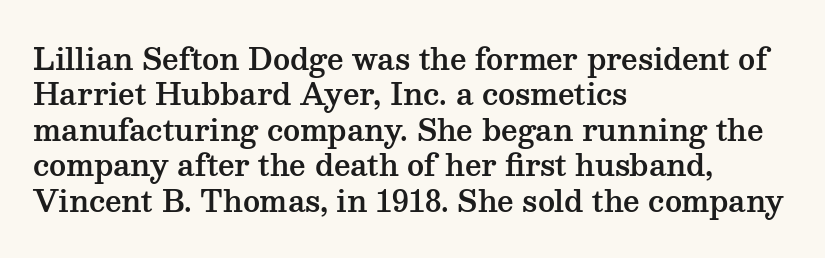
Q: Is the text italic (slanted)? A: No, it is upright.
Q: Is the typeface a serif or a sans-serif typeface? A: Serif.
Q: Is the text underlined? A: No.
Q: How is the paragraph aligned? A: Left-aligned.
Q: Is the spacing between letters normal or unusually wide? A: Normal.
Q: Width (condensed, normal, or wide)? A: Wide.
Q: Stroke contrast? A: Medium.
Q: x-height? A: Medium.
Q: Monospaced? A: No.
